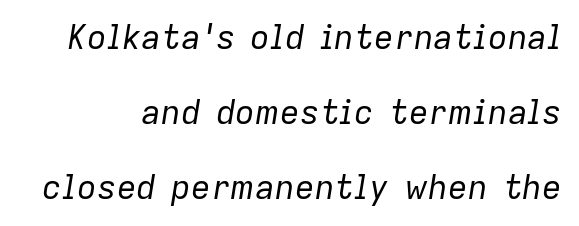
The image shows 33 px regular-weight type, italic (leaning right); set loose line spacing (2.27x), normal letter spacing, not underlined; low stroke contrast and a medium x-height.
